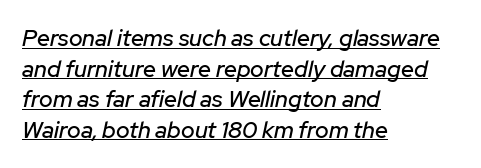
The vertical gap from one line to the next is medium. The font's italic variant was chosen for this text. Is the block centered? No — it sits flush against the left margin. Check the space under the baseline: a stroke is drawn there. There is no visible air inserted between adjacent glyphs.
